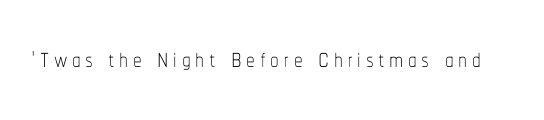
The image shows 35 px thin, condensed type, upright; set not underlined; low stroke contrast and a medium x-height.
